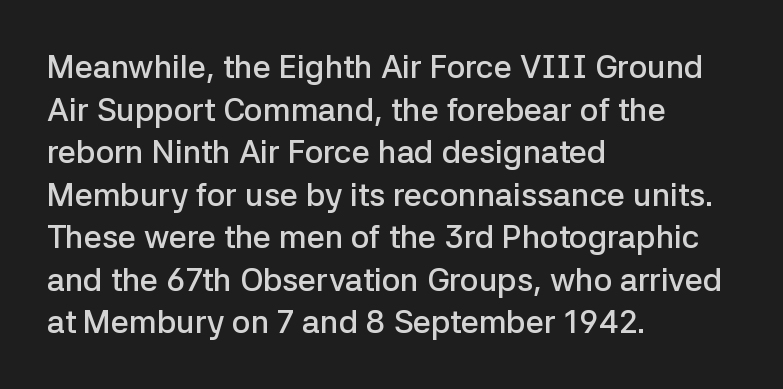
Q: Is the text bold? A: Semi-bold.
Q: Is the text italic (slanted)? A: No, it is upright.
Q: Is the typeface a serif or a sans-serif typeface? A: Sans-serif.
Q: Is the text underlined? A: No.
Q: How is the paragraph aligned? A: Left-aligned.
Q: Is the spacing between letters normal or unusually wide? A: Normal.
Q: Is the spacing between lines tight, normal or loose? A: Normal.
Q: Width (condensed, normal, or wide)? A: Normal.
Q: Stroke contrast? A: Low.
Q: x-height? A: Medium.
Q: Monospaced? A: No.
